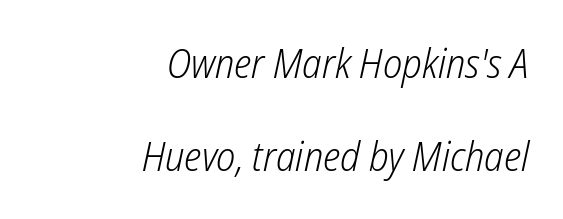
Q: Is the text bold? A: No.
Q: Is the text italic (slanted)? A: Yes, it leans right by about 12 degrees.
Q: Is the text underlined? A: No.
Q: How is the paragraph aligned? A: Right-aligned.
Q: Is the spacing between letters normal or unusually wide? A: Normal.
Q: Is the spacing between lines tight, normal or loose? A: Loose.
Q: Width (condensed, normal, or wide)? A: Condensed.
Q: Stroke contrast? A: Low.
Q: x-height? A: Medium.
Q: Monospaced? A: No.
